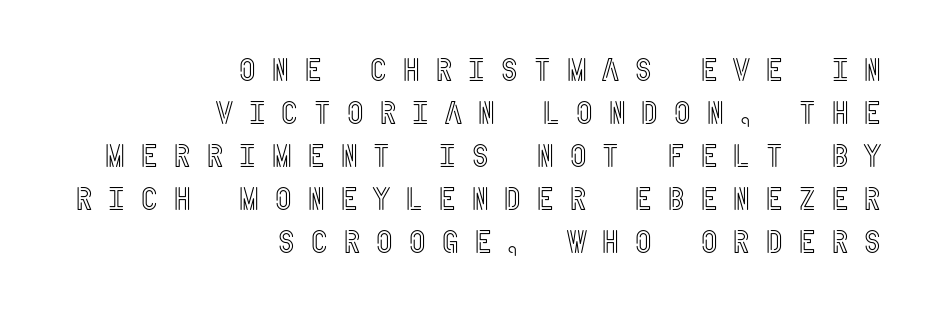
The image shows 32 px condensed type, upright; set right-aligned, normal line spacing (1.34x), unusually wide letter spacing (+0.44 em), not underlined; a large x-height.
